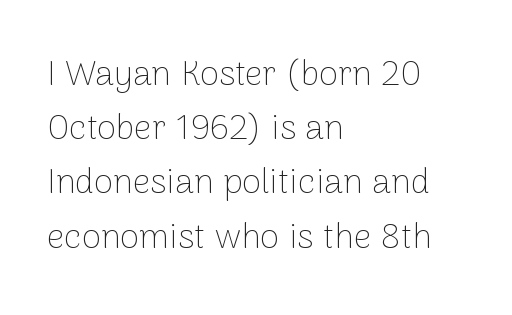
The image shows 35 px thin sans-serif type, upright; set left-aligned, normal line spacing (1.55x), normal letter spacing, not underlined; low stroke contrast and a medium x-height.
